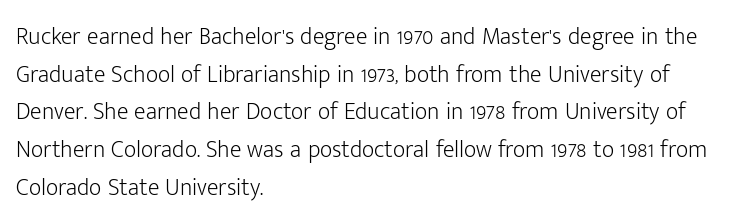
Q: Is the text bold? A: No.
Q: Is the text italic (slanted)? A: No, it is upright.
Q: Is the text underlined? A: No.
Q: How is the paragraph aligned? A: Left-aligned.
Q: Is the spacing between letters normal or unusually wide? A: Normal.
Q: Is the spacing between lines tight, normal or loose? A: Normal.
